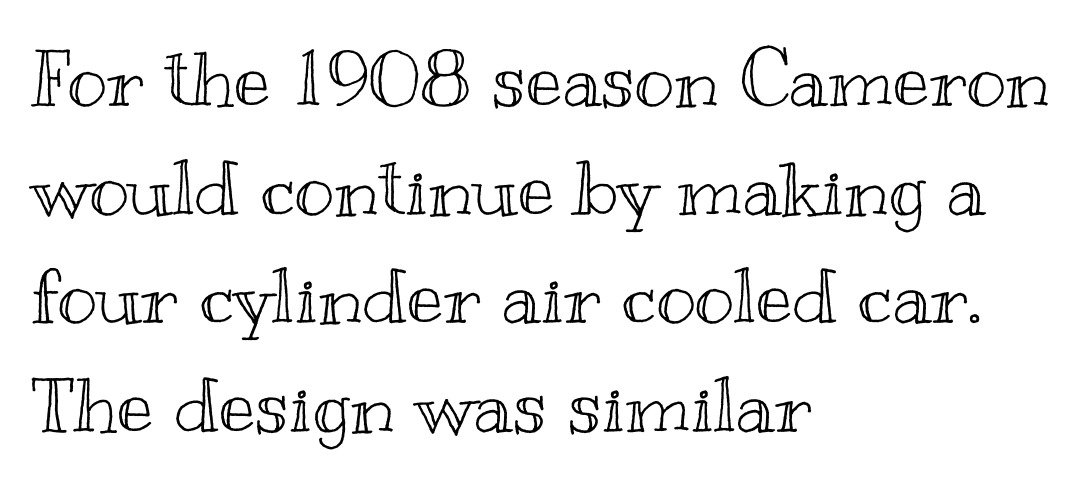
The setting favours the left margin, as ordinary paragraphs usually do. A typesetter would call this zero additional tracking. Each new line begins a customary step beneath the previous one. A bare baseline throughout the passage.
